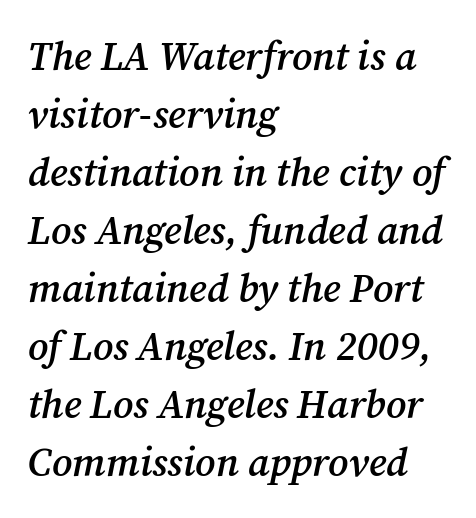
The setting favours the left margin, as ordinary paragraphs usually do. Look at the stroke-to-counter ratio: somewhat heavy, a semibold. Here the designer chose a conventional face with non-uniform glyph widths. Glyph-to-glyph distance matches everyday printed text. The letters carry serifs — small finishing strokes at the ends of their stems. This sample keeps an unexceptional amount of space between lines.
